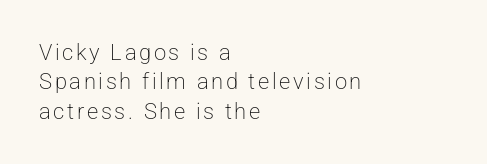
Q: Is the text bold? A: No.
Q: Is the text italic (slanted)? A: No, it is upright.
Q: Is the text underlined? A: No.
Q: How is the paragraph aligned? A: Left-aligned.
Q: Is the spacing between lines tight, normal or loose? A: Normal.
